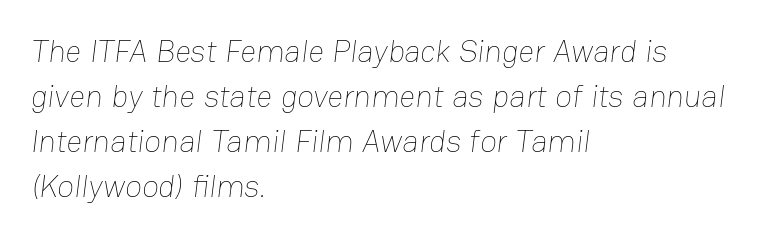
{"bold": "no", "weight": "thin", "width": "normal", "stroke_contrast": "low", "x_height": "medium", "monospaced": "no", "underline": "no", "align": "left", "line_spacing": "normal", "line_spacing_ratio": 1.45, "letter_spacing": "normal", "letter_spacing_em": 0.0, "glyph_px": 31}
